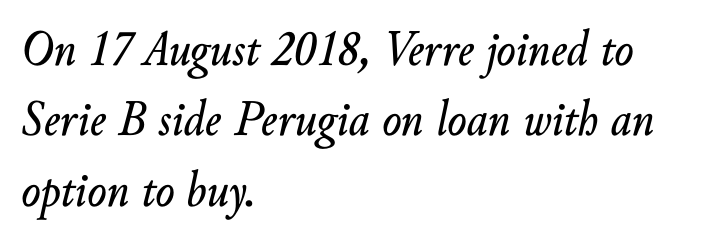
{"italic": "yes", "lean": "right", "slant_degrees": 10, "width": "normal", "stroke_contrast": "low", "x_height": "small", "monospaced": "no", "underline": "no", "align": "left", "line_spacing": "normal", "line_spacing_ratio": 1.38, "letter_spacing": "normal", "letter_spacing_em": 0.0, "glyph_px": 51}
